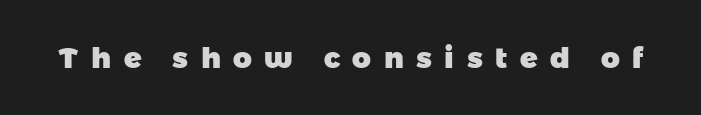
{"serif": "no", "bold": "yes", "weight": "heavy", "width": "normal", "stroke_contrast": "low", "x_height": "medium", "monospaced": "no", "underline": "no", "letter_spacing": "wide", "letter_spacing_em": 0.43, "glyph_px": 29}
